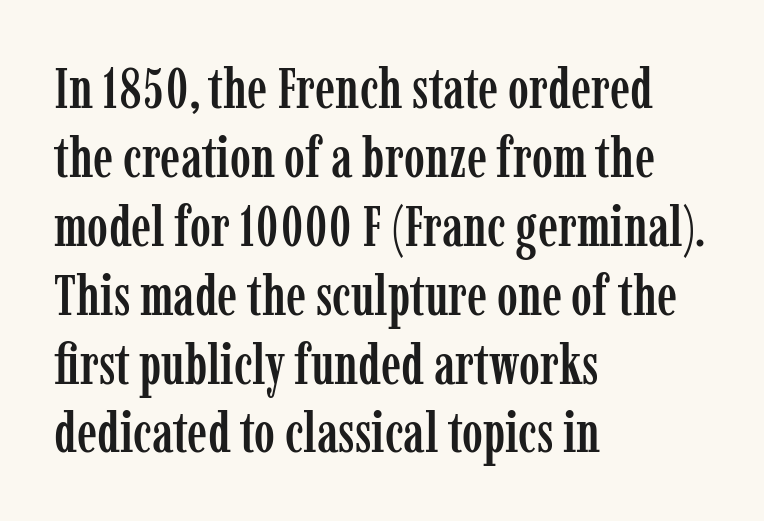
Think of a printed novel: that variable character pitch is what you see here. Quick note: not italic, upright. Is the letter spacing exaggerated? No — it looks like the ordinary default. All the whitespace from short lines collects on the right. This sample uses a serif face. The words here are not underlined.
